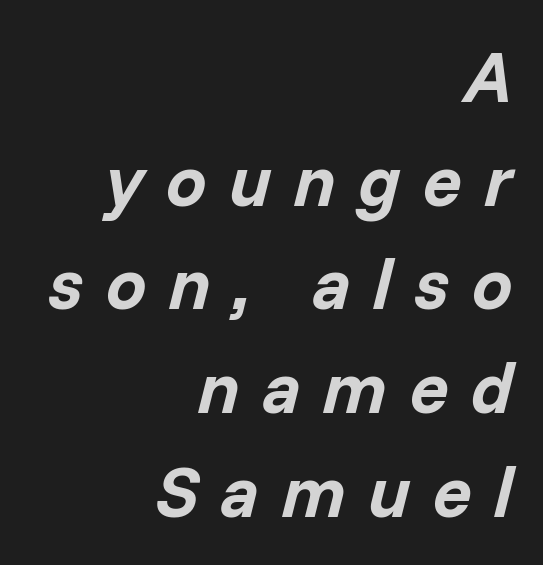
Q: Is the text bold? A: Yes.
Q: Is the text italic (slanted)? A: Yes, it leans right by about 14 degrees.
Q: Is the text underlined? A: No.
Q: How is the paragraph aligned? A: Right-aligned.
Q: Is the spacing between letters normal or unusually wide? A: Unusually wide.
Q: Is the spacing between lines tight, normal or loose? A: Normal.
Q: Width (condensed, normal, or wide)? A: Normal.
Q: Stroke contrast? A: Low.
Q: x-height? A: Medium.
Q: Monospaced? A: No.
